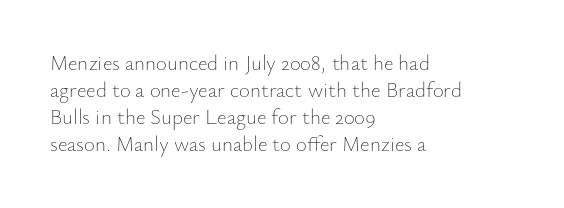
The image shows 21 px text type, upright; set left-aligned, normal line spacing (1.28x), normal letter spacing, not underlined.
